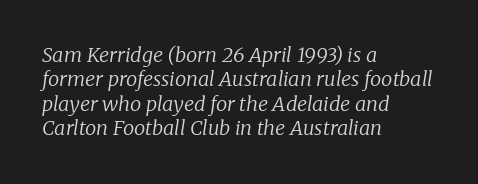
Q: Is the text bold? A: No.
Q: Is the text italic (slanted)? A: Yes, it leans right by about 8 degrees.
Q: Is the text underlined? A: No.
Q: How is the paragraph aligned? A: Left-aligned.
Q: Is the spacing between letters normal or unusually wide? A: Normal.
